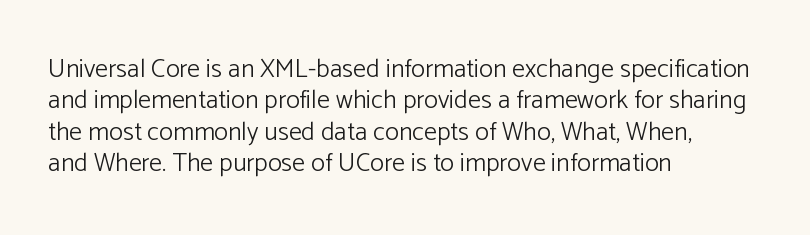
What stands out about the letter spacing? Nothing — it is the standard amount. The rendering anchors every line to the left-hand side. A light-to-regular cut is what we see here. Ordinary non-slanted type is in use.
